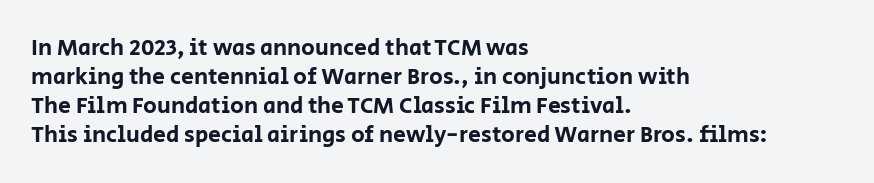
Q: Is the text italic (slanted)? A: No, it is upright.
Q: Is the text underlined? A: No.
Q: How is the paragraph aligned? A: Left-aligned.
Q: Is the spacing between letters normal or unusually wide? A: Normal.
Q: Is the spacing between lines tight, normal or loose? A: Normal.
